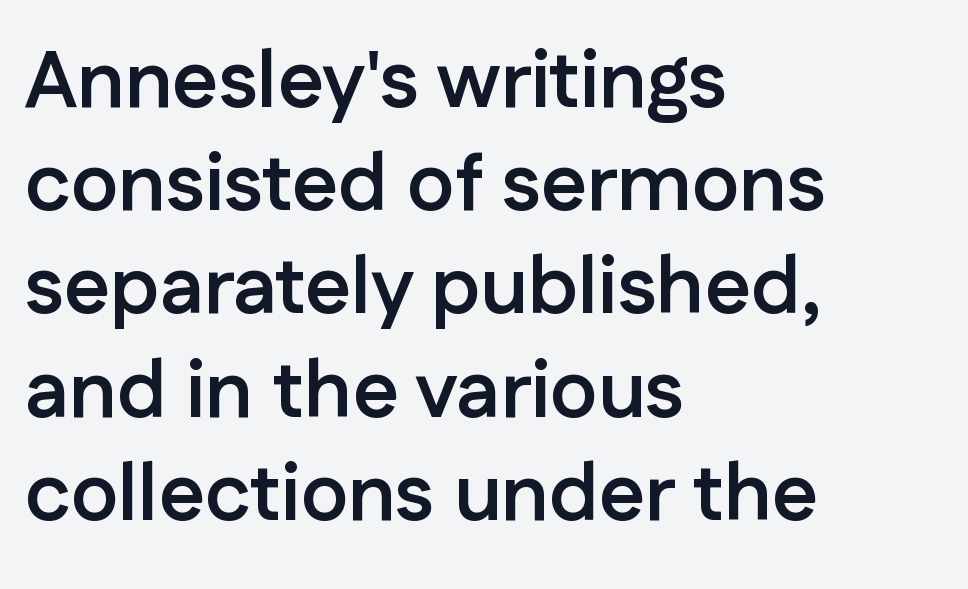
This sample has the flowing, uneven cadence of proportional lettering. The passage shown is typeset with a sans-serif family. The line-height multiplier appears to be the usual default. Every character sits straight up, as roman type does.
